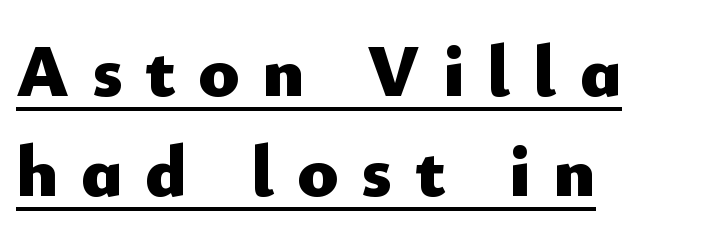
{"serif": "no", "italic": "no", "bold": "yes", "weight": "heavy", "width": "normal", "stroke_contrast": "low", "x_height": "small", "monospaced": "no", "underline": "yes", "align": "left", "line_spacing": "normal", "line_spacing_ratio": 1.34, "letter_spacing": "wide", "letter_spacing_em": 0.3, "glyph_px": 75}
